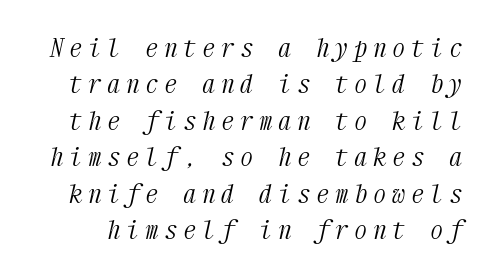
Q: Is the text bold? A: No.
Q: Is the text italic (slanted)? A: Yes, it leans right by about 12 degrees.
Q: Is the text underlined? A: No.
Q: Is the spacing between letters normal or unusually wide? A: Unusually wide.
Q: Is the spacing between lines tight, normal or loose? A: Normal.
